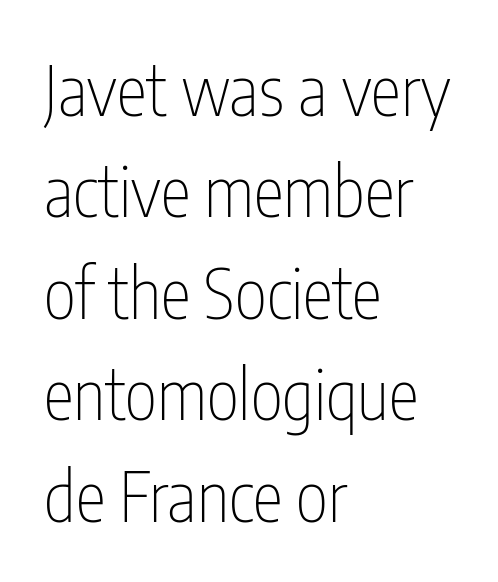
{"serif": "no", "italic": "no", "bold": "no", "weight": "thin", "width": "condensed", "stroke_contrast": "low", "x_height": "medium", "monospaced": "no", "underline": "no", "align": "left", "line_spacing": "normal", "line_spacing_ratio": 1.47, "letter_spacing": "normal", "letter_spacing_em": 0.0, "glyph_px": 69}
